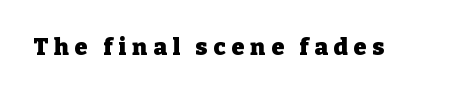
The image shows 23 px bold type, upright; set unusually wide letter spacing (+0.26 em), not underlined.
